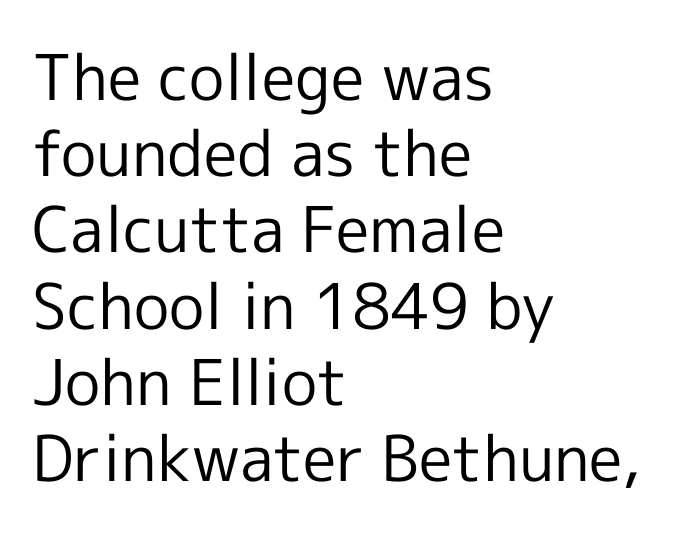
The image shows 63 px regular-weight sans-serif type, upright; set left-aligned, line spacing 1.21x, normal letter spacing, not underlined; a medium x-height.
